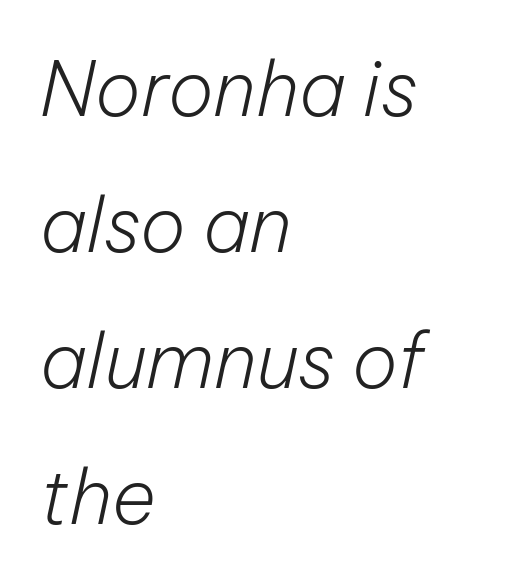
The image shows 76 px light type, italic (leaning right); set left-aligned, line spacing 1.79x, normal letter spacing, not underlined; low stroke contrast and a medium x-height.
